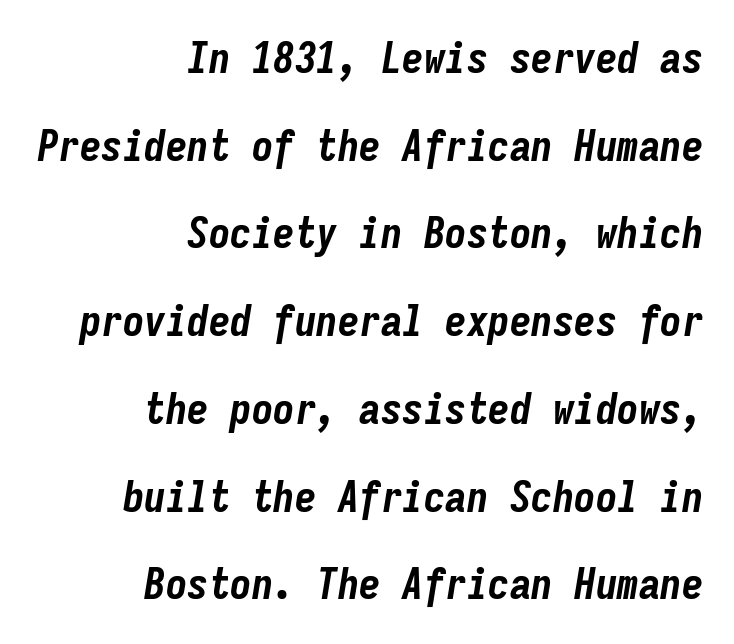
The image shows 43 px bold, condensed type, italic (leaning right), monospaced; set right-aligned, loose line spacing (2.04x), normal letter spacing, not underlined; low stroke contrast and a medium x-height.
